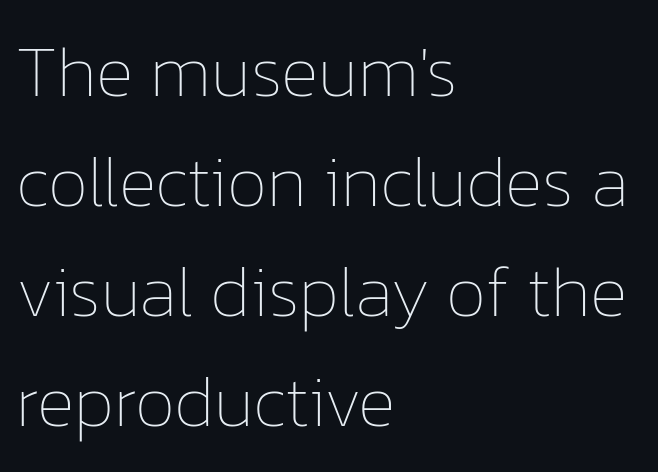
Compared with a typical body face, this is equally light or lighter still. Nobody drew a line under any word here. The lines are quadded left. Rendered with straight, roman letterforms.
